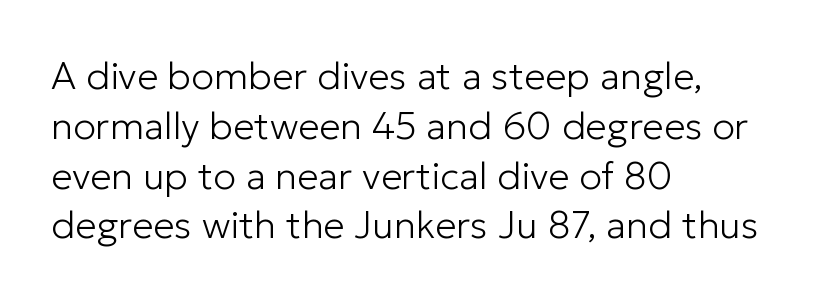
{"serif": "no", "italic": "no", "bold": "no", "weight": "light", "width": "normal", "stroke_contrast": "low", "x_height": "medium", "monospaced": "no", "underline": "no", "align": "left", "line_spacing": "normal", "line_spacing_ratio": 1.31, "letter_spacing": "normal", "letter_spacing_em": 0.0, "glyph_px": 38}
